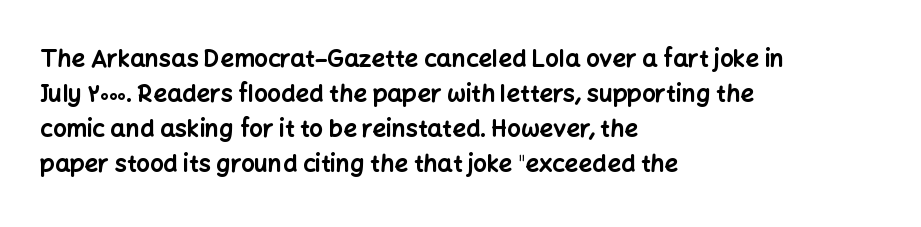
{"italic": "no", "bold": "yes", "underline": "no", "align": "left", "line_spacing": "normal", "line_spacing_ratio": 1.46, "letter_spacing": "normal", "letter_spacing_em": 0.0, "glyph_px": 24}
